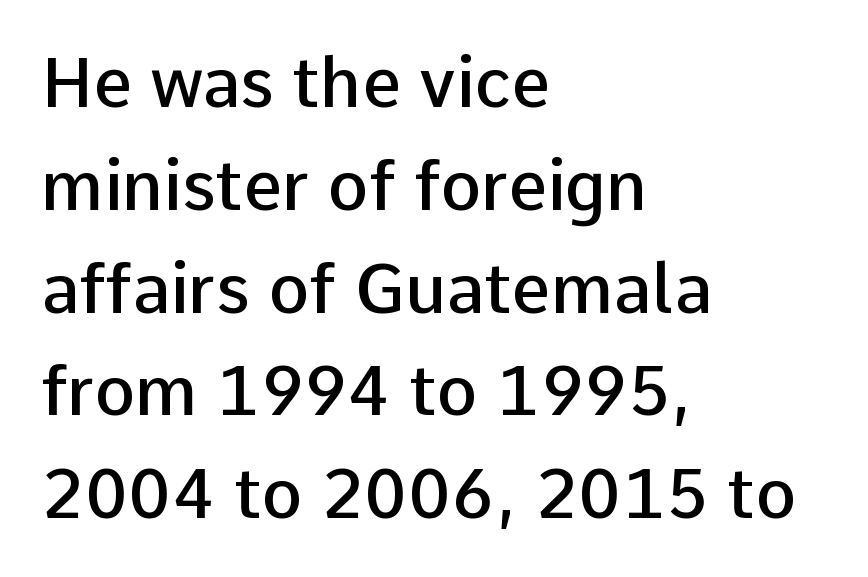
Q: Is the text bold? A: Semi-bold.
Q: Is the text italic (slanted)? A: No, it is upright.
Q: Is the typeface a serif or a sans-serif typeface? A: Sans-serif.
Q: Is the text underlined? A: No.
Q: How is the paragraph aligned? A: Left-aligned.
Q: Is the spacing between letters normal or unusually wide? A: Normal.
Q: Is the spacing between lines tight, normal or loose? A: Normal.
Q: Width (condensed, normal, or wide)? A: Normal.
Q: Stroke contrast? A: Low.
Q: x-height? A: Medium.
Q: Monospaced? A: No.
